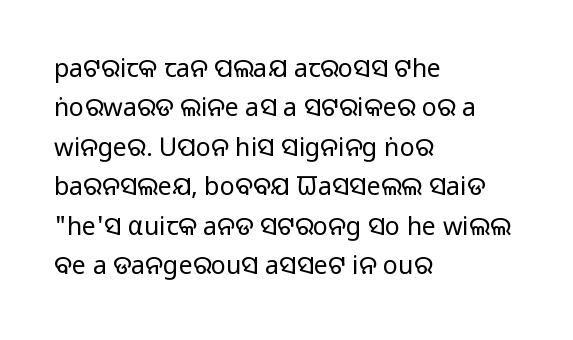
{"italic": "no", "bold": "no", "underline": "no", "align": "left", "line_spacing": "normal", "line_spacing_ratio": 1.58, "letter_spacing": "normal", "letter_spacing_em": 0.0, "glyph_px": 25}
